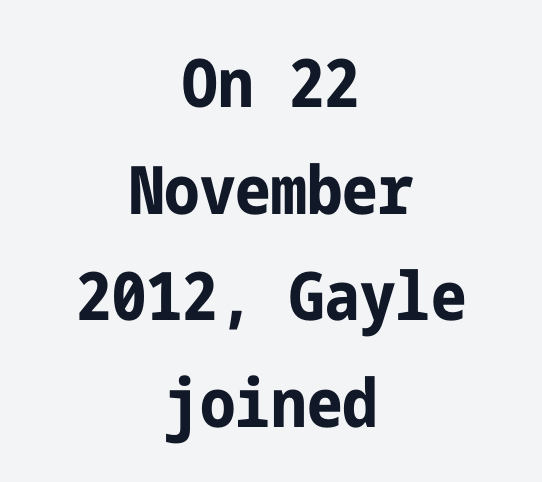
Q: Is the text bold? A: Yes.
Q: Is the text italic (slanted)? A: No, it is upright.
Q: Is the typeface a serif or a sans-serif typeface? A: Sans-serif.
Q: Is the text underlined? A: No.
Q: How is the paragraph aligned? A: Centered.
Q: Is the spacing between letters normal or unusually wide? A: Normal.
Q: Is the spacing between lines tight, normal or loose? A: Normal.
Q: Width (condensed, normal, or wide)? A: Condensed.
Q: Stroke contrast? A: Low.
Q: x-height? A: Medium.
